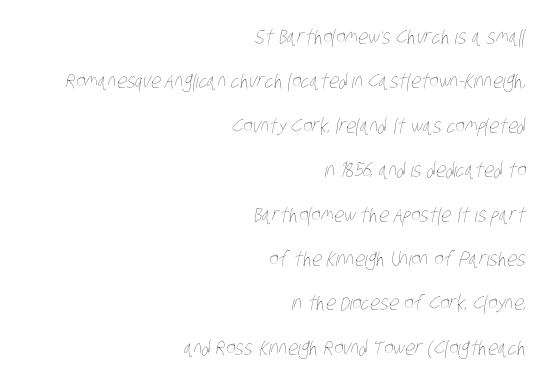
The image shows 20 px text type; set right-aligned, loose line spacing (2.22x), normal letter spacing, not underlined.
